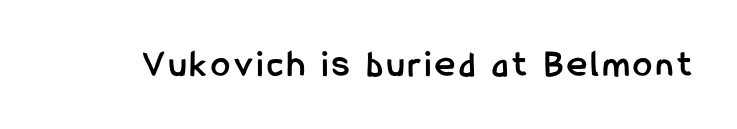
The image shows 38 px semibold, condensed sans-serif type, upright; set not underlined; low stroke contrast and a medium x-height.
